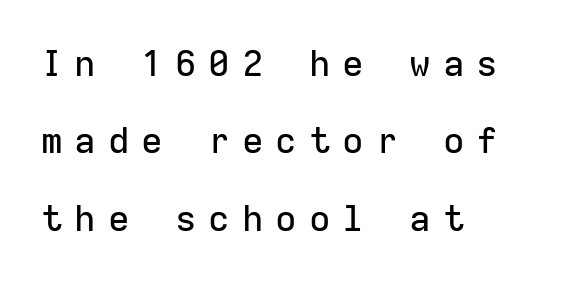
The lines are spread far apart with generous leading. The text was rendered using a sans face with plain stroke endings. Spacing verdict: monospaced, one width for all characters. Letters rest on an invisible, unmarked baseline. Do the letters lean? They stand straight. A classic flush-left, rag-right setting is used for this passage.
